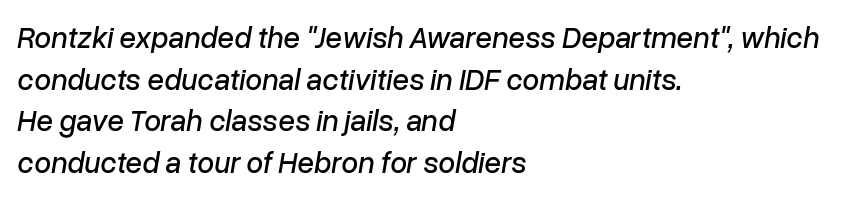
The image shows 30 px text type, italic (leaning right); set left-aligned, normal line spacing (1.39x), normal letter spacing, not underlined; low stroke contrast and a medium x-height.
